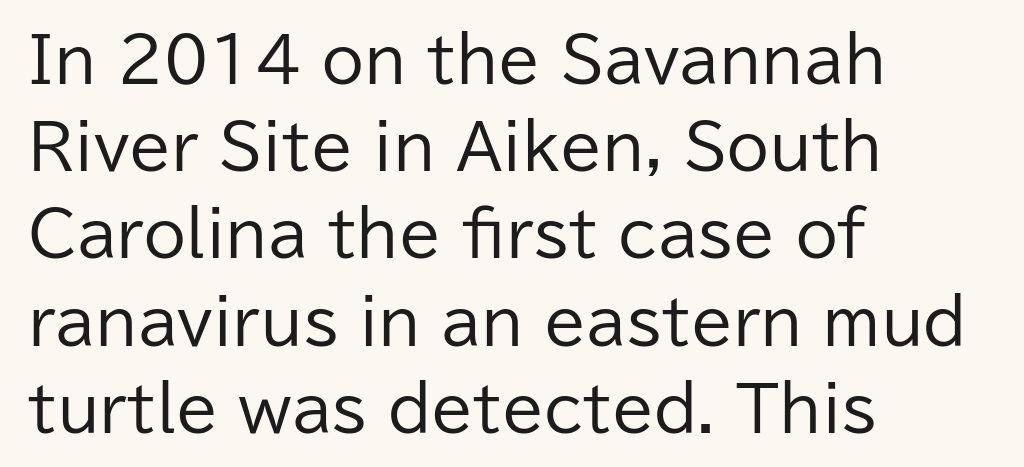
The image shows 61 px regular-weight sans-serif type, upright; set left-aligned, normal line spacing (1.43x), normal letter spacing, not underlined; low stroke contrast and a medium x-height.
